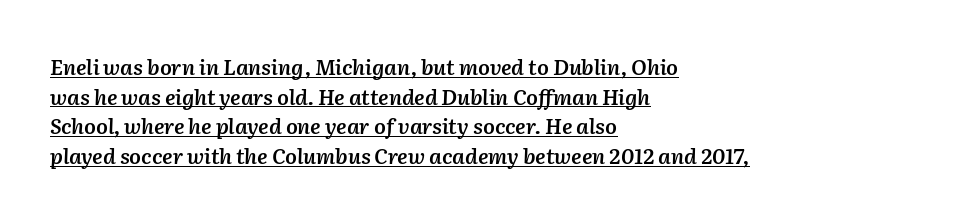
Q: Is the text bold? A: Semi-bold.
Q: Is the text italic (slanted)? A: Yes, it leans right by about 2 degrees.
Q: Is the text underlined? A: Yes.
Q: How is the paragraph aligned? A: Left-aligned.
Q: Is the spacing between letters normal or unusually wide? A: Normal.
Q: Is the spacing between lines tight, normal or loose? A: Normal.
